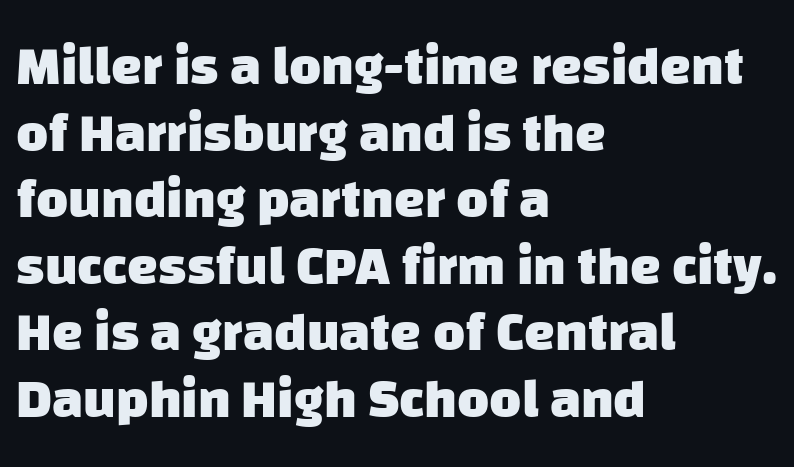
Q: Is the text bold? A: Yes.
Q: Is the typeface a serif or a sans-serif typeface? A: Sans-serif.
Q: Is the text underlined? A: No.
Q: How is the paragraph aligned? A: Left-aligned.
Q: Is the spacing between letters normal or unusually wide? A: Normal.
Q: Width (condensed, normal, or wide)? A: Normal.
Q: Stroke contrast? A: Low.
Q: x-height? A: Large.
Q: Monospaced? A: No.
